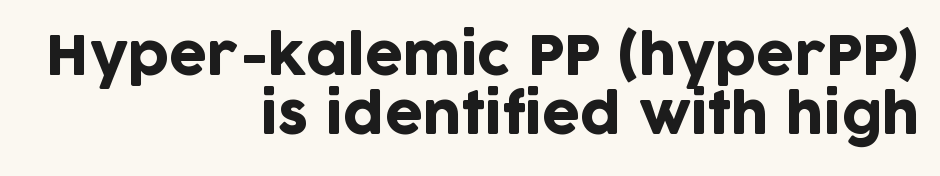
Do the characters align in a grid? No, the font is proportional. Glyph-to-glyph distance matches everyday printed text. Grotesque or geometric, the face here clearly has no serifs. The space between consecutive lines is stingy. The font's upright variant was chosen for this text. Letters rest on an invisible, unmarked baseline.
